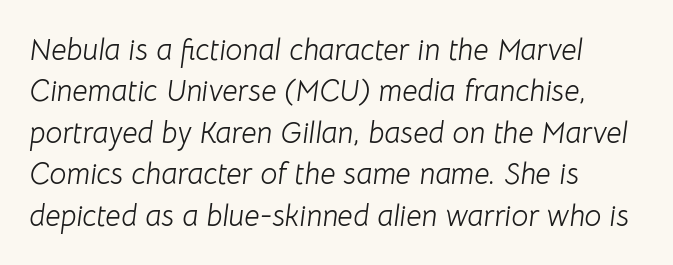
{"italic": "yes", "lean": "right", "slant_degrees": 8, "bold": "no", "weight": "light", "width": "normal", "stroke_contrast": "low", "x_height": "medium", "monospaced": "no", "underline": "no", "align": "left", "line_spacing": "normal", "line_spacing_ratio": 1.38, "letter_spacing": "normal", "letter_spacing_em": 0.0, "glyph_px": 30}
